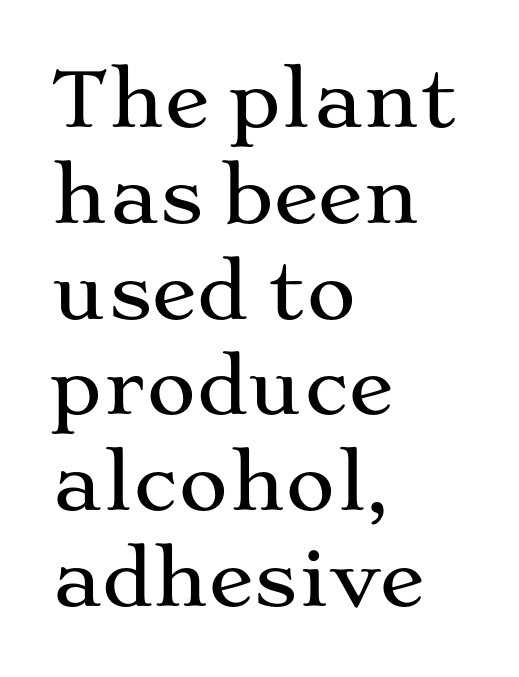
Rendered with straight, roman letterforms. The setting favours the left margin, as ordinary paragraphs usually do. These lines are rendered in a variable-pitch font. Spacing between characters is what you'd get straight out of the box. Only glyphs here, with clear space below each row.
